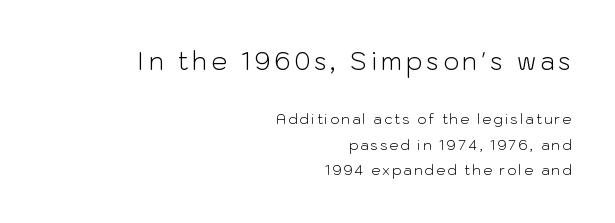
{"italic": "no", "bold": "no", "underline": "no", "align": "right", "line_spacing_ratio": 1.81, "larger_block": "first", "size_ratio": 1.79, "glyph_px": 25}
